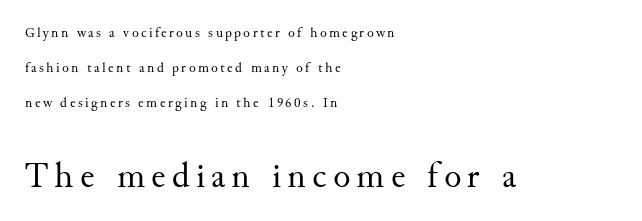
Q: Is the text bold? A: No.
Q: Is the text italic (slanted)? A: No, it is upright.
Q: Is the typeface a serif or a sans-serif typeface? A: Serif.
Q: Is the text underlined? A: No.
Q: How is the paragraph aligned? A: Left-aligned.
Q: Is the spacing between lines tight, normal or loose? A: Loose.
Q: Which block of text is set in a larger size, the first (top) or the second (bottom)? A: The second (bottom) one.
Q: Width (condensed, normal, or wide)? A: Normal.
Q: Stroke contrast? A: Medium.
Q: x-height? A: Small.
Q: Monospaced? A: No.
